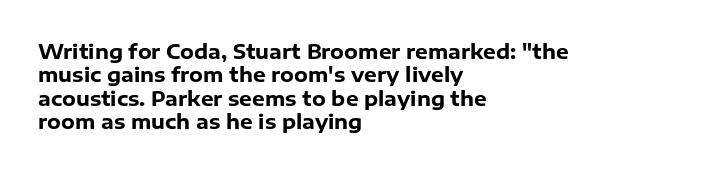
The type is set solid horizontally, with unmodified tracking. Which margin do the lines hug? The left one — the right edge is uneven. Underline: absent. Ordinary non-slanted type is in use. Pretty heavy lettering here — definitely bold.
